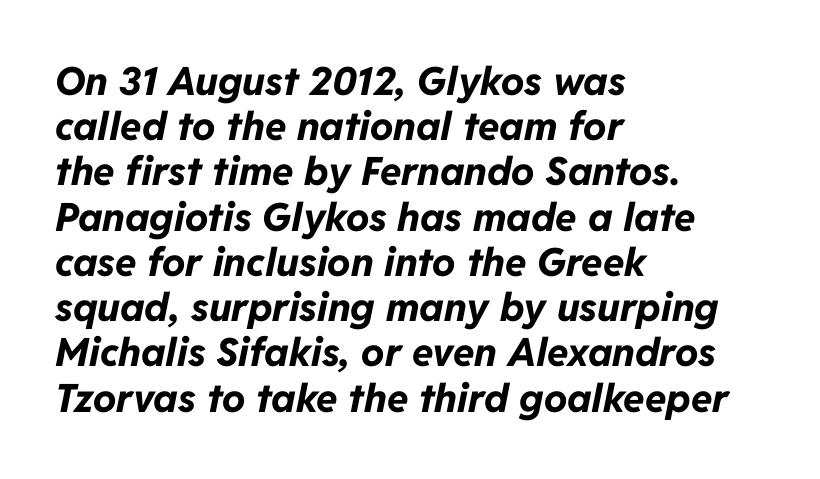
Underline: absent. Caption: multi-line text, flush left, ragged right. Tracking here is standard; glyphs follow each other at the usual distance. The glyphs have the mass of a bold cut.
